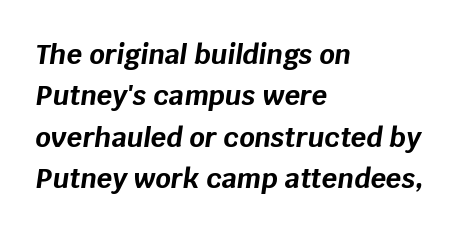
{"italic": "yes", "lean": "right", "slant_degrees": 8, "bold": "yes", "underline": "no", "align": "left", "line_spacing": "normal", "line_spacing_ratio": 1.53, "letter_spacing": "normal", "letter_spacing_em": 0.0, "glyph_px": 27}
